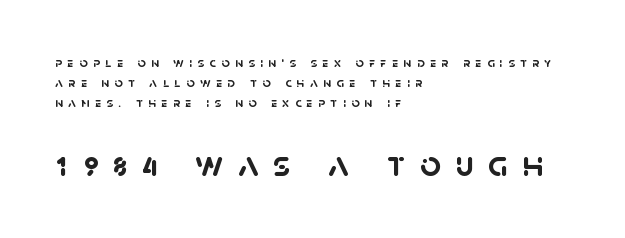
Spacing verdict: proportional, widths tailored to each character. Interline gaps are of average width in this sample. Is the lower block the larger one? Yes — the lower block carries the bigger type. Note: no serifs on the glyphs. Inter-character spacing is expanded well beyond the font's built-in metrics. The paragraph has a hard left edge and a soft right edge.
